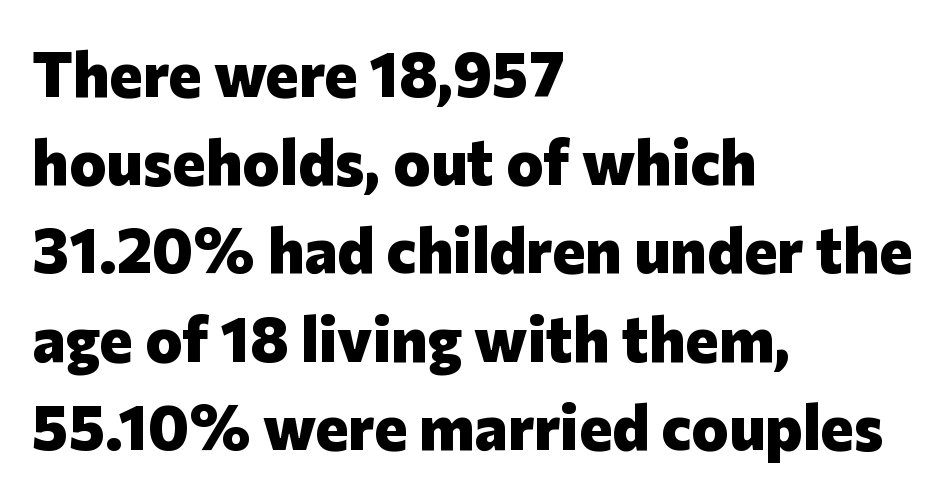
{"serif": "no", "italic": "no", "bold": "yes", "weight": "heavy", "width": "normal", "stroke_contrast": "low", "x_height": "medium", "monospaced": "no", "underline": "no", "align": "left", "line_spacing": "normal", "line_spacing_ratio": 1.4, "letter_spacing": "normal", "letter_spacing_em": 0.0, "glyph_px": 63}
